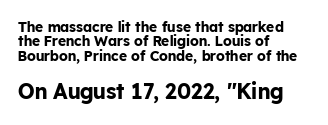
{"italic": "no", "bold": "yes", "underline": "no", "align": "left", "line_spacing": "tight", "line_spacing_ratio": 1.03, "letter_spacing": "normal", "letter_spacing_em": 0.0, "larger_block": "second", "size_ratio": 1.5, "glyph_px": 21}
